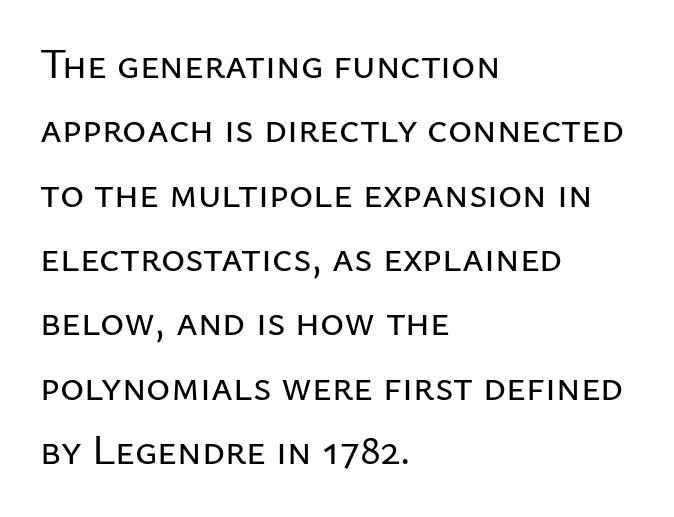
The image shows 41 px sans-serif type, upright; set left-aligned, normal line spacing (1.57x), normal letter spacing, not underlined; low stroke contrast and a medium x-height.
